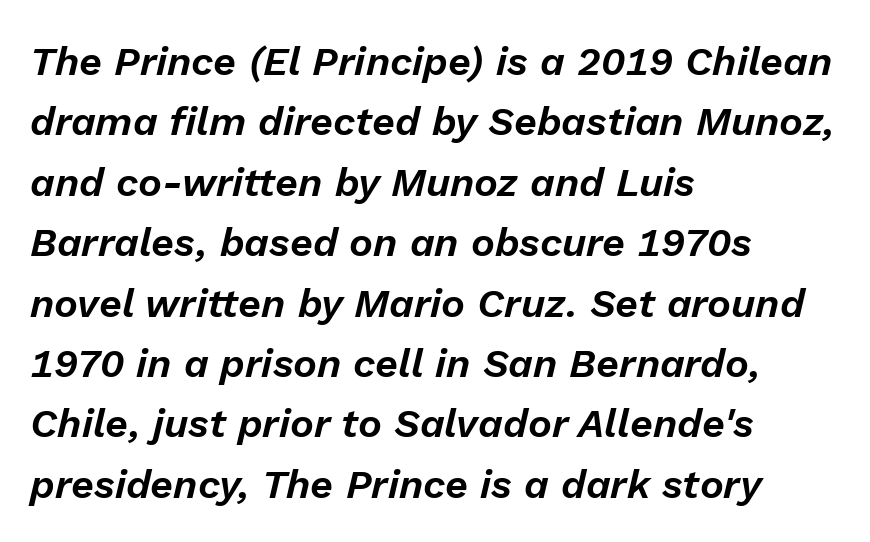
The image shows 40 px text type, italic (leaning right); set left-aligned, normal line spacing (1.51x), normal letter spacing, not underlined; low stroke contrast and a medium x-height.
